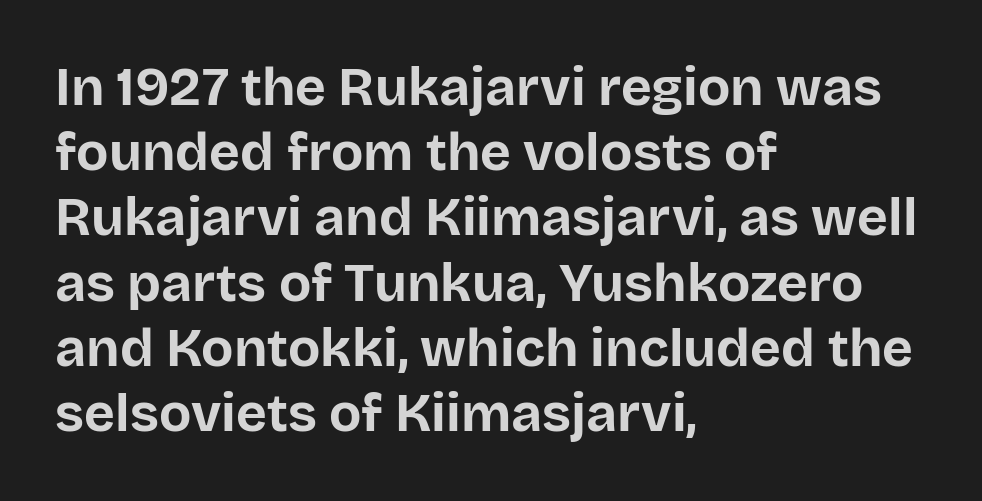
{"serif": "no", "italic": "no", "bold": "yes", "weight": "bold", "width": "normal", "stroke_contrast": "low", "x_height": "large", "monospaced": "no", "underline": "no", "align": "left", "line_spacing_ratio": 1.23, "letter_spacing": "normal", "letter_spacing_em": 0.0, "glyph_px": 53}
